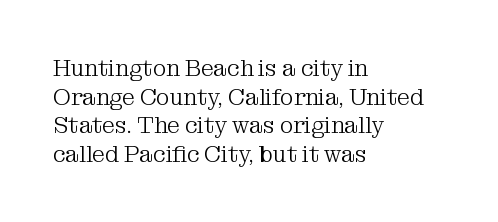
{"italic": "no", "bold": "no", "underline": "no", "align": "left", "line_spacing_ratio": 1.24, "letter_spacing": "normal", "letter_spacing_em": 0.0, "glyph_px": 23}
